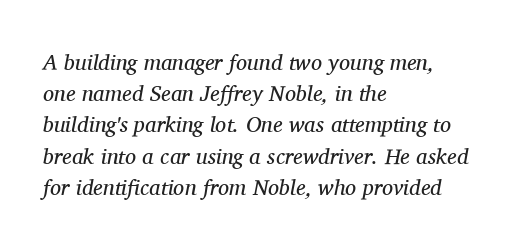
Teacher's note: observe the even left margin — that is flush-left alignment. The specimen omits any rule beneath the text block's lines. The face used here has a pronounced slope to its letters. No letter is thick-stroked: the sample isn't bold. Glyph-to-glyph distance matches everyday printed text. Horizontal bands of white between lines are of average thickness.
